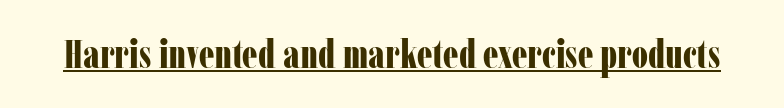
Q: Is the text bold? A: Yes.
Q: Is the text italic (slanted)? A: No, it is upright.
Q: Is the typeface a serif or a sans-serif typeface? A: Serif.
Q: Is the text underlined? A: Yes.
Q: Is the spacing between letters normal or unusually wide? A: Normal.
Q: Width (condensed, normal, or wide)? A: Condensed.
Q: Stroke contrast? A: Low.
Q: x-height? A: Medium.
Q: Monospaced? A: No.
